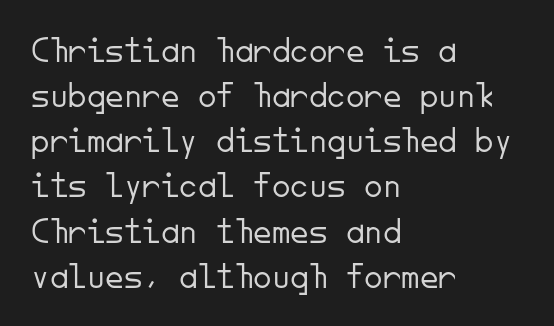
{"serif": "no", "italic": "no", "bold": "no", "weight": "light", "width": "normal", "stroke_contrast": "low", "x_height": "small", "monospaced": "yes", "underline": "no", "align": "left", "line_spacing_ratio": 1.22, "letter_spacing": "normal", "letter_spacing_em": 0.0, "glyph_px": 37}
